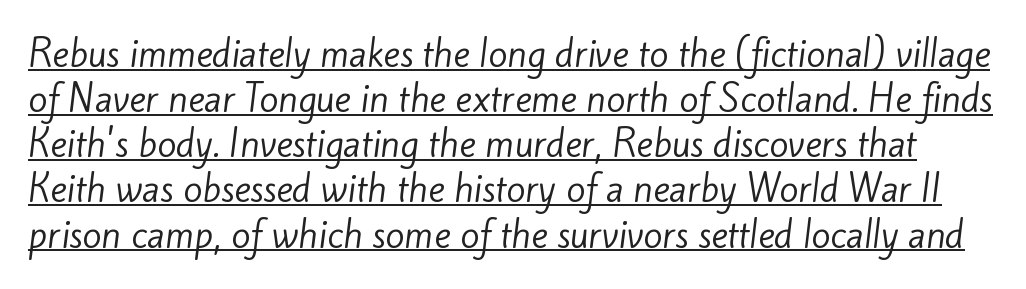
Q: Is the text bold? A: No.
Q: Is the typeface a serif or a sans-serif typeface? A: Sans-serif.
Q: Is the text underlined? A: Yes.
Q: Is the spacing between letters normal or unusually wide? A: Normal.
Q: Is the spacing between lines tight, normal or loose? A: Normal.
Q: Width (condensed, normal, or wide)? A: Normal.
Q: Stroke contrast? A: Low.
Q: x-height? A: Small.
Q: Monospaced? A: No.
